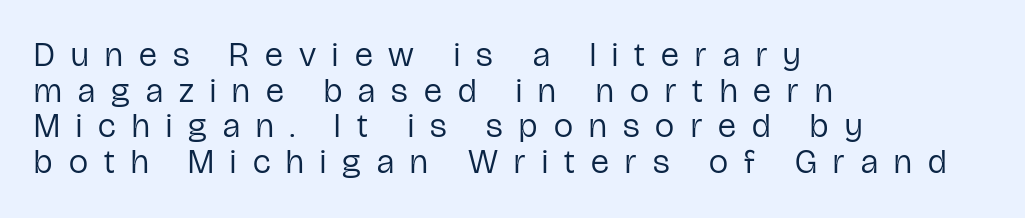
{"serif": "no", "italic": "no", "bold": "no", "weight": "regular", "width": "condensed", "stroke_contrast": "low", "x_height": "medium", "monospaced": "no", "underline": "no", "align": "left", "line_spacing": "tight", "line_spacing_ratio": 1.05, "letter_spacing": "wide", "letter_spacing_em": 0.48, "glyph_px": 34}
